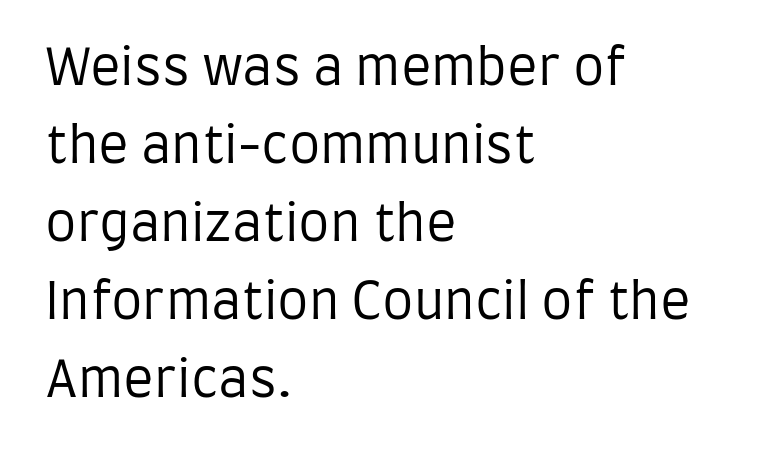
{"serif": "no", "italic": "no", "bold": "no", "weight": "regular", "width": "condensed", "stroke_contrast": "low", "x_height": "large", "monospaced": "no", "underline": "no", "align": "left", "line_spacing": "normal", "line_spacing_ratio": 1.56, "letter_spacing": "normal", "letter_spacing_em": 0.0, "glyph_px": 50}
